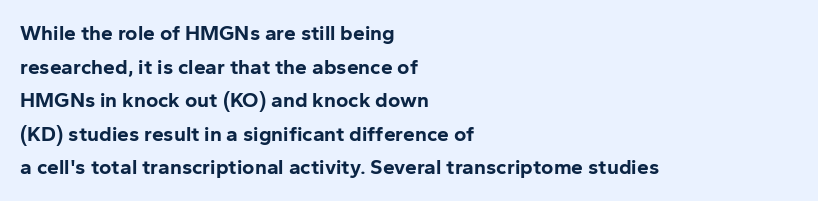
The image shows 21 px bold type, upright; set left-aligned, normal line spacing (1.6x), normal letter spacing, not underlined.
